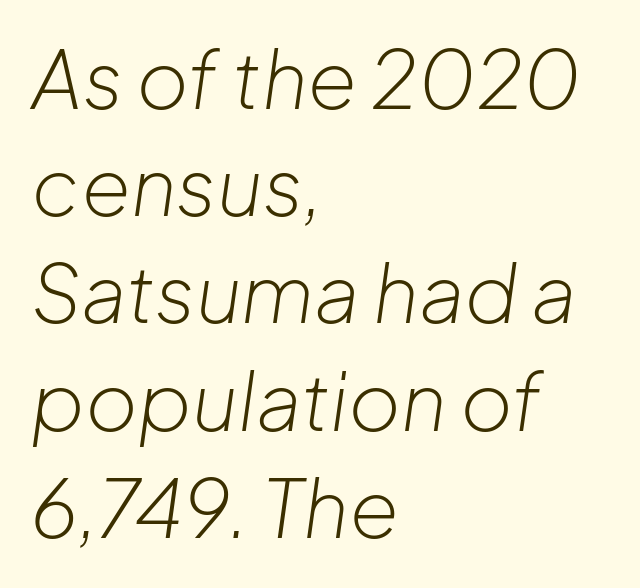
The image shows 80 px light type, italic (leaning right); set left-aligned, normal line spacing (1.34x), normal letter spacing, not underlined; low stroke contrast and a medium x-height.
